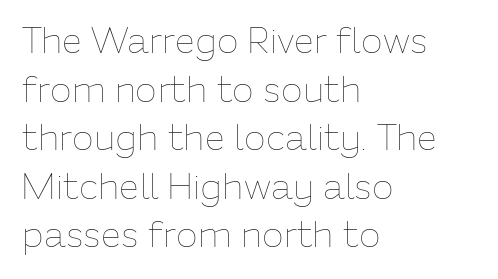
No heavy texture on the line: the type isn't bold. Line spacing here is normal. Standard letterfit; no display-style spreading of the glyphs. Is this a fixed-width face? No — the glyphs have proportional, varying widths. Quick note: underline off.
